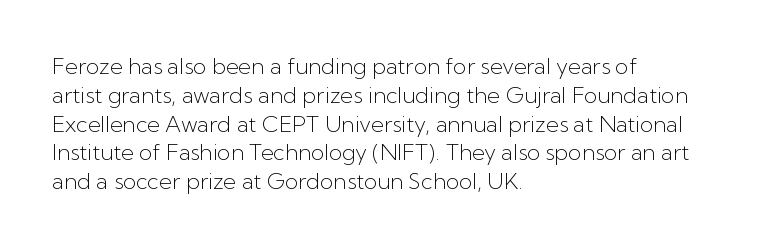
No extra ink here — the face is not bold. The ragged edge is on the right, which tells us the setting is flush left. Decoration check: the copy has no underline. Between one letter and the next there's only the usual sliver of space. No italicization has been applied; the sample stays upright. Successive baselines arrive at the customary interval.
